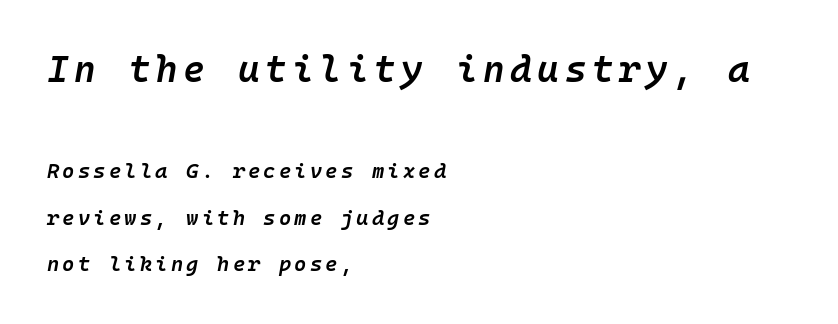
{"italic": "yes", "lean": "right", "slant_degrees": 10, "bold": "semi", "weight": "semibold", "width": "normal", "stroke_contrast": "low", "x_height": "medium", "monospaced": "yes", "underline": "no", "align": "left", "line_spacing": "loose", "line_spacing_ratio": 2.21, "larger_block": "first", "size_ratio": 1.76, "glyph_px": 37}
